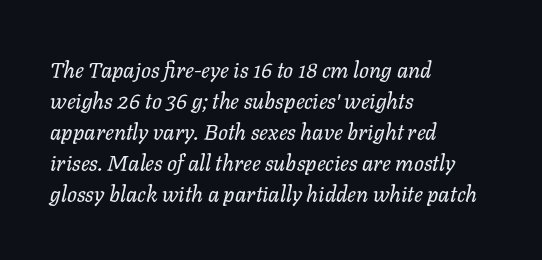
Q: Is the text bold? A: No.
Q: Is the text italic (slanted)? A: Yes, it leans right by about 11 degrees.
Q: Is the text underlined? A: No.
Q: How is the paragraph aligned? A: Left-aligned.
Q: Is the spacing between letters normal or unusually wide? A: Normal.
Q: Is the spacing between lines tight, normal or loose? A: Normal.
